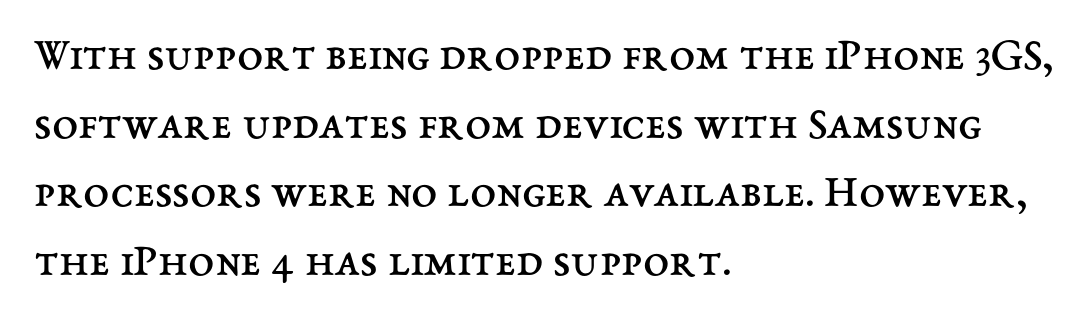
The font sits on the lighter half of the weight spectrum, regular included. Varying glyph widths throughout — classic text-font behaviour. Is there any slant? The stems are plumb. Unmarked baselines from the first word to the last. These lines keep a tight, regular rhythm from letter to letter. Layout note: lines flush left.
